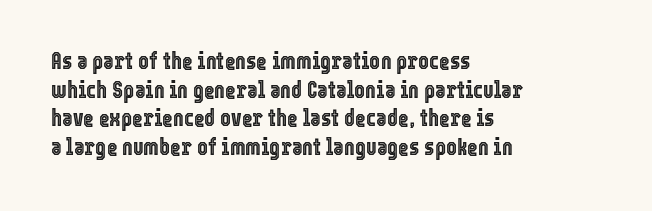
The image shows 23 px text type, upright; set left-aligned, line spacing 1.24x, normal letter spacing, not underlined.
